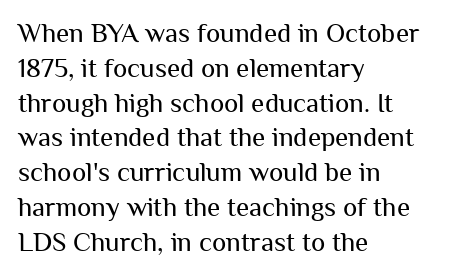
This sample keeps an unexceptional amount of space between lines. Characters remain perfectly vertical along every line. The gap between lines stays unmarked. Is this a heavy cut? Hardly; it is regular or lighter.
